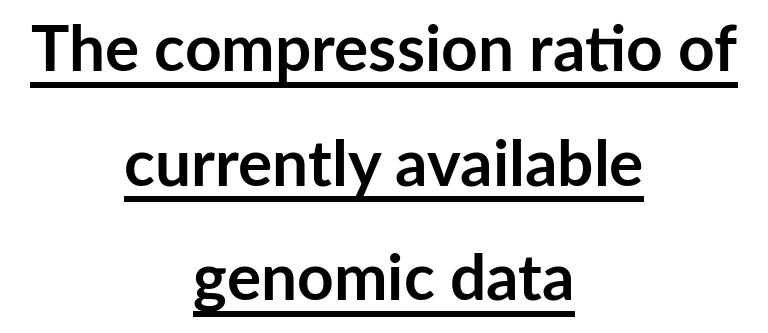
The image shows 64 px semibold sans-serif type, upright; set centered, line spacing 1.79x, normal letter spacing, underlined; low stroke contrast and a medium x-height.
